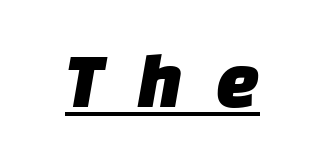
The image shows 79 px sans-serif type; set unusually wide letter spacing (+0.4 em), underlined; low stroke contrast and a large x-height.
